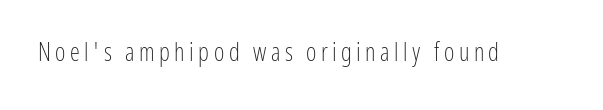
{"italic": "no", "bold": "no", "underline": "no", "glyph_px": 25}
